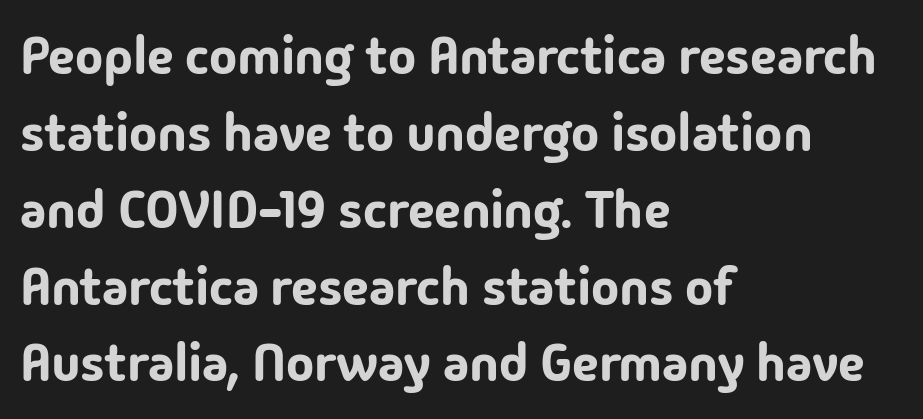
The glyphs in this specimen are sans serif. The letterforms sit shoulder to shoulder at normal distance. The space beneath each line is pristine and unruled. You could not count columns in this text — the font is proportionally spaced. A typesetter would mark this as roman, not italic.
